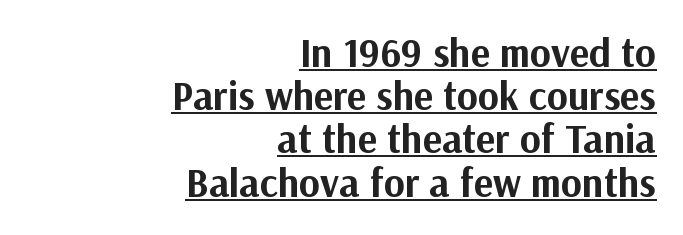
Q: Is the text bold? A: Yes.
Q: Is the text italic (slanted)? A: No, it is upright.
Q: Is the typeface a serif or a sans-serif typeface? A: Sans-serif.
Q: Is the text underlined? A: Yes.
Q: How is the paragraph aligned? A: Right-aligned.
Q: Is the spacing between letters normal or unusually wide? A: Normal.
Q: Is the spacing between lines tight, normal or loose? A: Tight.
Q: Width (condensed, normal, or wide)? A: Normal.
Q: Stroke contrast? A: Medium.
Q: x-height? A: Medium.
Q: Monospaced? A: No.
